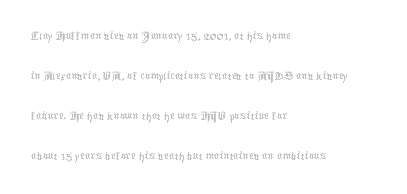
Italic: no, the glyphs are upright roman. Observe the ordinary spacing: letters are neighbours, not strangers. Line spacing here is normal. The zone under the glyphs is completely vacant. These lines stack with their left ends in a neat column.
